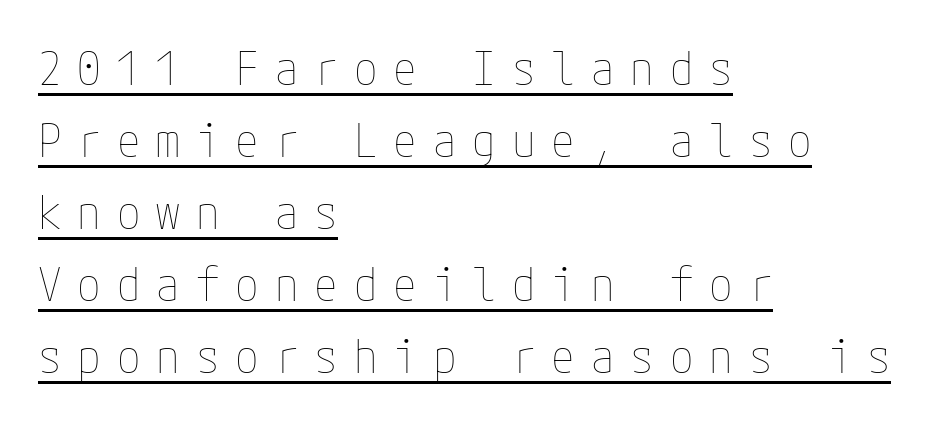
The image shows 47 px thin, condensed type, upright; set left-aligned, normal line spacing (1.53x), unusually wide letter spacing (+0.34 em), underlined; low stroke contrast and a medium x-height.
